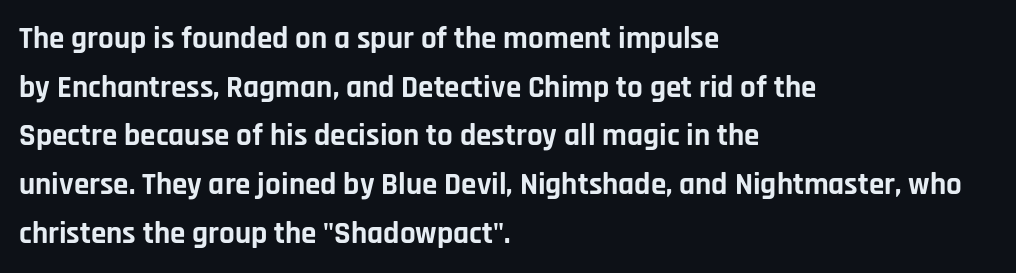
The image shows 31 px bold sans-serif type, upright; set left-aligned, normal line spacing (1.57x), normal letter spacing, not underlined; low stroke contrast and a large x-height.
